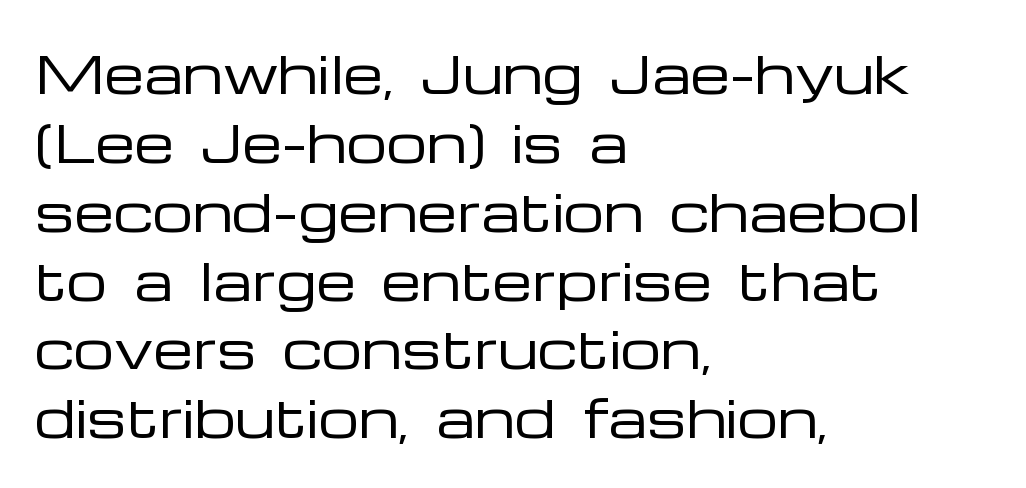
The image shows 51 px regular-weight, wide sans-serif type, upright; set left-aligned, normal line spacing (1.35x), normal letter spacing, not underlined; low stroke contrast and a medium x-height.
